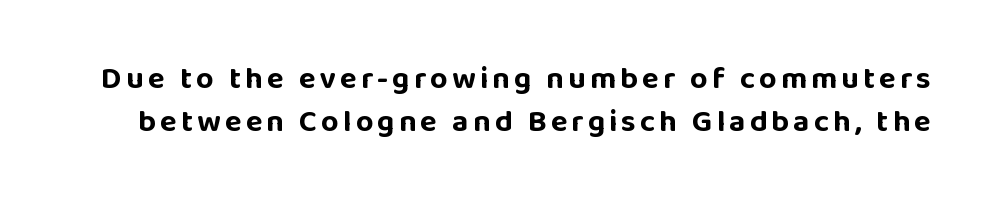
The image shows 31 px bold sans-serif type, upright; set normal line spacing (1.39x), not underlined; low stroke contrast and a large x-height.
